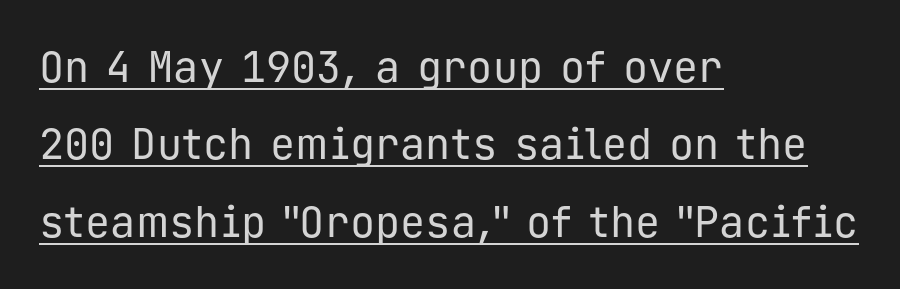
The image shows 42 px regular-weight sans-serif type, upright, monospaced; set left-aligned, line spacing 1.84x, normal letter spacing, underlined; low stroke contrast and a medium x-height.
